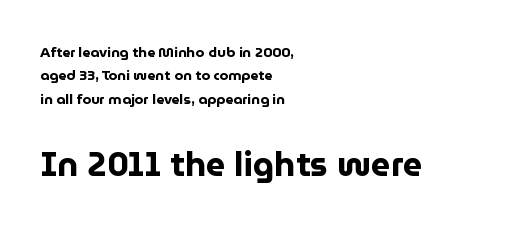
The image shows 34 px bold sans-serif type, upright; set left-aligned, normal line spacing (1.67x), normal letter spacing, not underlined; the second (bottom) block is 2.43x larger; low stroke contrast and a medium x-height.
